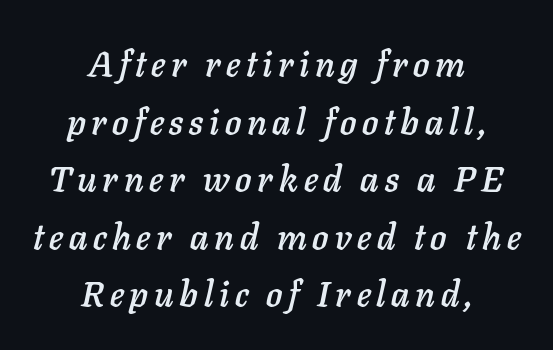
{"italic": "yes", "lean": "right", "slant_degrees": 11, "width": "normal", "stroke_contrast": "low", "x_height": "medium", "monospaced": "no", "underline": "no", "align": "center", "line_spacing": "normal", "line_spacing_ratio": 1.6, "glyph_px": 36}
